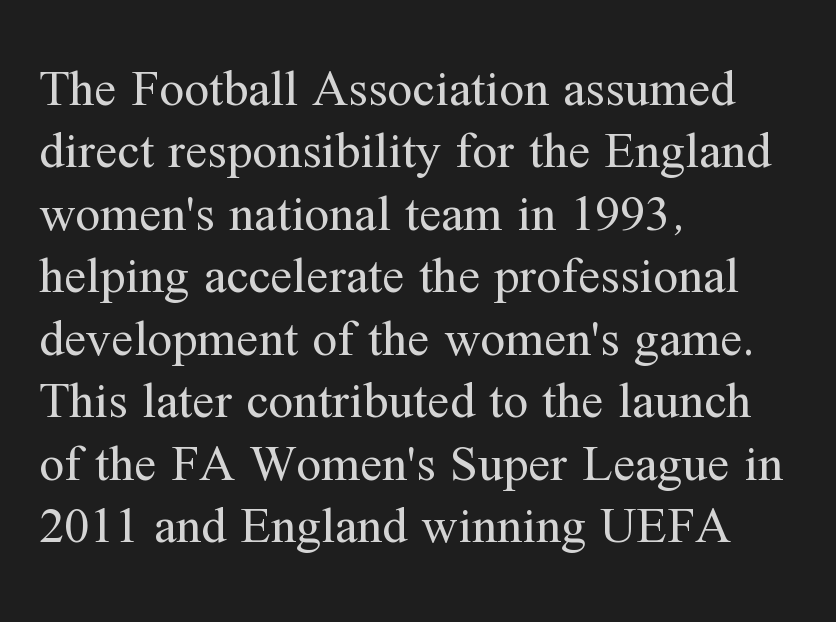
Q: Is the text bold? A: No.
Q: Is the text italic (slanted)? A: No, it is upright.
Q: Is the typeface a serif or a sans-serif typeface? A: Serif.
Q: Is the text underlined? A: No.
Q: How is the paragraph aligned? A: Left-aligned.
Q: Is the spacing between letters normal or unusually wide? A: Normal.
Q: Is the spacing between lines tight, normal or loose? A: Normal.
Q: Width (condensed, normal, or wide)? A: Normal.
Q: Stroke contrast? A: Medium.
Q: x-height? A: Medium.
Q: Monospaced? A: No.
